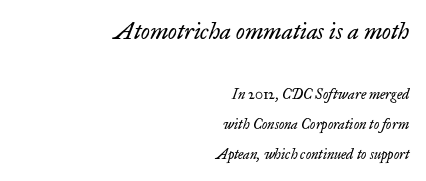
{"italic": "yes", "lean": "right", "slant_degrees": 17, "bold": "no", "underline": "no", "align": "right", "line_spacing": "loose", "line_spacing_ratio": 2.15, "letter_spacing": "normal", "letter_spacing_em": 0.0, "larger_block": "first", "size_ratio": 1.64, "glyph_px": 23}
